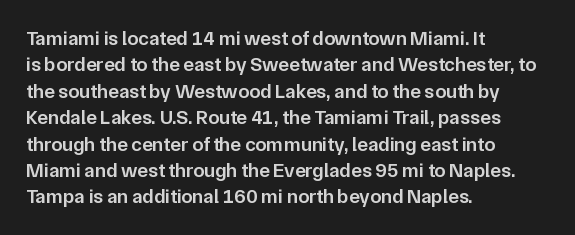
{"italic": "no", "bold": "semi", "underline": "no", "align": "left", "line_spacing": "normal", "line_spacing_ratio": 1.32, "letter_spacing": "normal", "letter_spacing_em": 0.0, "glyph_px": 20}
